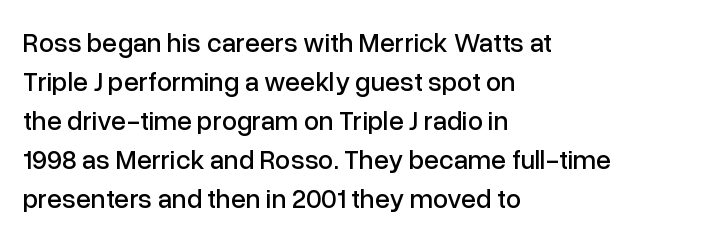
This block has exactly the height ordinary leading produces. The specimen reads as upright at a glance. Letters rest on an invisible, unmarked baseline. Compared with typical body copy, the letter spacing here is the same.
